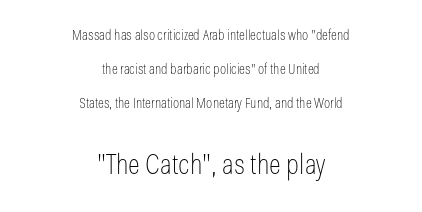
Q: Is the text bold? A: No.
Q: Is the text italic (slanted)? A: No, it is upright.
Q: Is the typeface a serif or a sans-serif typeface? A: Sans-serif.
Q: Is the text underlined? A: No.
Q: How is the paragraph aligned? A: Centered.
Q: Is the spacing between letters normal or unusually wide? A: Normal.
Q: Is the spacing between lines tight, normal or loose? A: Loose.
Q: Which block of text is set in a larger size, the first (top) or the second (bottom)? A: The second (bottom) one.
Q: Width (condensed, normal, or wide)? A: Condensed.
Q: Stroke contrast? A: Low.
Q: x-height? A: Medium.
Q: Monospaced? A: No.
